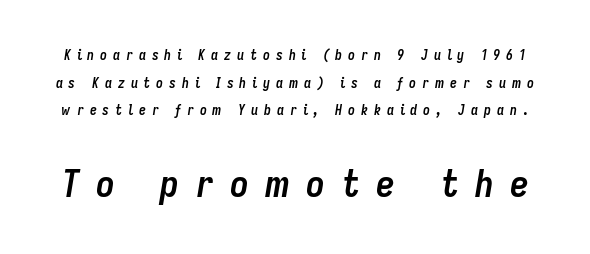
{"italic": "yes", "lean": "right", "slant_degrees": 9, "bold": "yes", "weight": "semibold", "width": "condensed", "stroke_contrast": "low", "x_height": "medium", "monospaced": "no", "underline": "no", "line_spacing": "loose", "line_spacing_ratio": 1.98, "letter_spacing": "wide", "letter_spacing_em": 0.42, "larger_block": "second", "size_ratio": 2.71, "glyph_px": 38}
